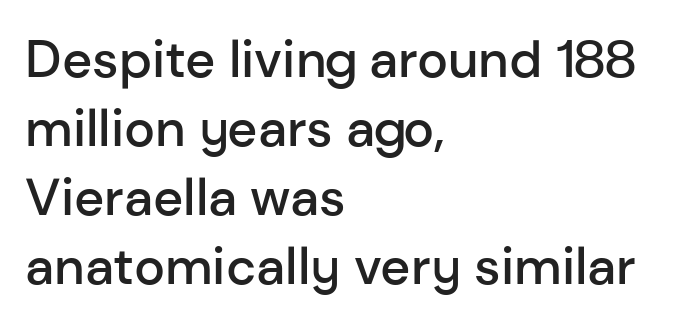
{"serif": "no", "italic": "no", "bold": "semi", "weight": "semibold", "width": "normal", "stroke_contrast": "low", "x_height": "medium", "monospaced": "no", "underline": "no", "align": "left", "line_spacing": "normal", "line_spacing_ratio": 1.33, "letter_spacing": "normal", "letter_spacing_em": 0.0, "glyph_px": 52}
